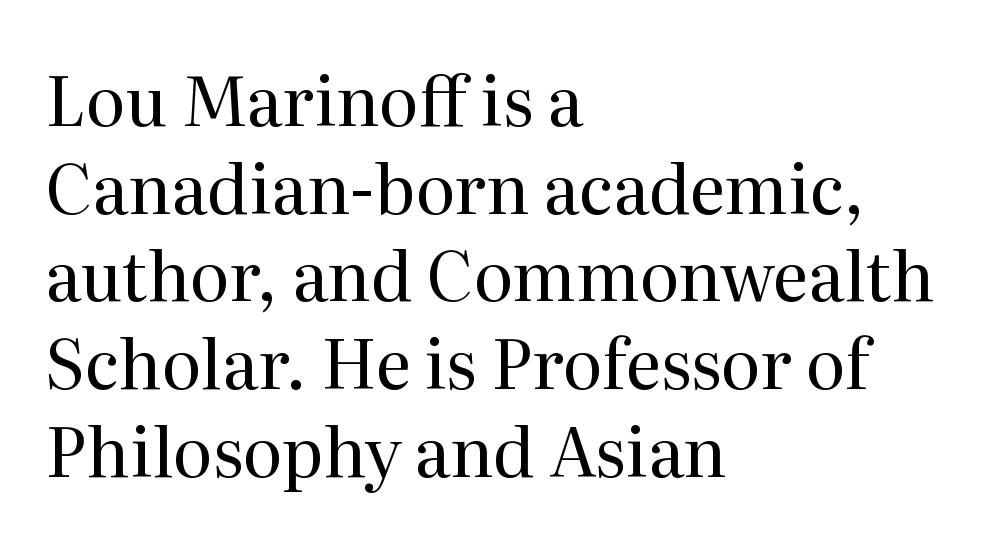
The image shows 68 px regular-weight serif type, upright; set left-aligned, normal line spacing (1.29x), normal letter spacing, not underlined; medium stroke contrast and a medium x-height.
